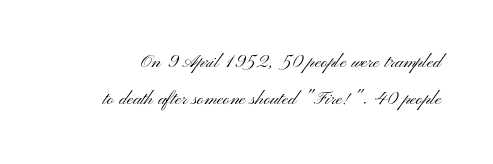
The image shows 23 px text type; set normal line spacing (1.62x), normal letter spacing, not underlined.
